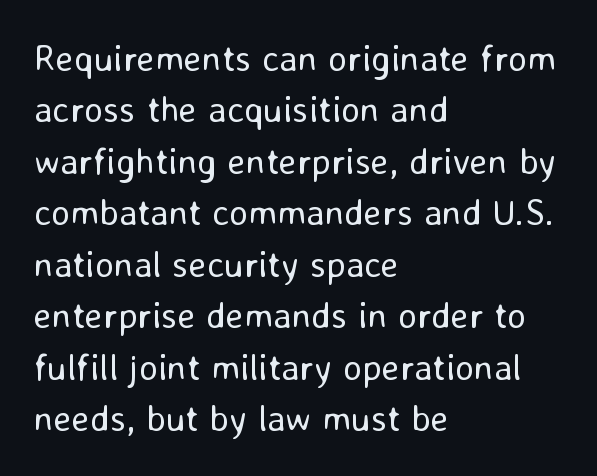
{"serif": "no", "italic": "no", "bold": "no", "weight": "regular", "width": "normal", "stroke_contrast": "low", "x_height": "medium", "monospaced": "no", "underline": "no", "align": "left", "line_spacing": "normal", "line_spacing_ratio": 1.39, "letter_spacing": "normal", "letter_spacing_em": 0.0, "glyph_px": 37}
